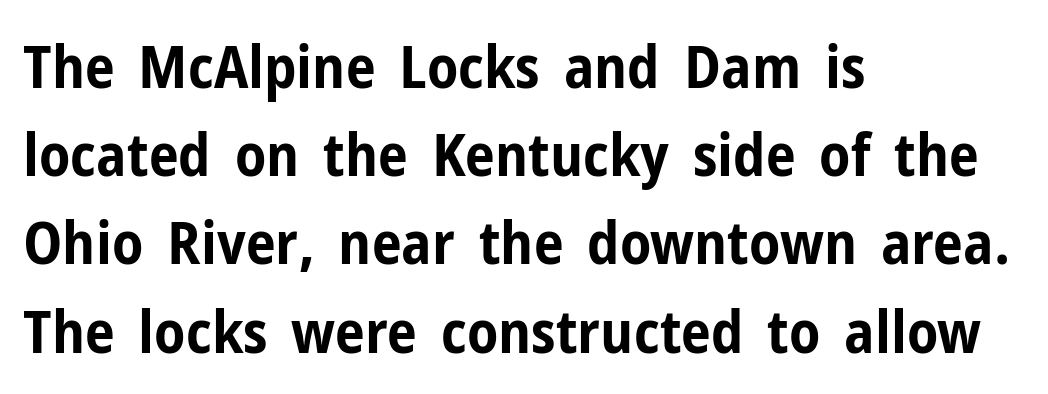
Rendered with straight, roman letterforms. Looks like regular typesetting: each glyph gets only the width it needs. Grotesque or geometric, the face here clearly has no serifs. Observe the ordinary spacing: letters are neighbours, not strangers.
